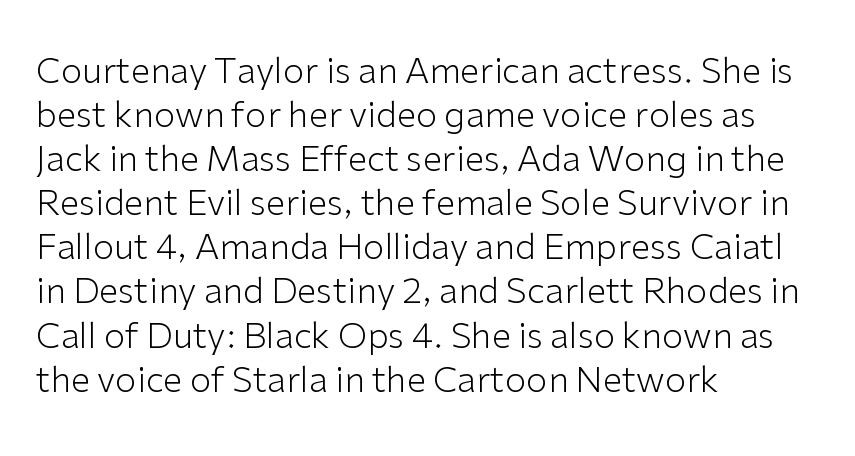
Q: Is the text bold? A: No.
Q: Is the text italic (slanted)? A: No, it is upright.
Q: Is the typeface a serif or a sans-serif typeface? A: Sans-serif.
Q: Is the text underlined? A: No.
Q: How is the paragraph aligned? A: Left-aligned.
Q: Is the spacing between letters normal or unusually wide? A: Normal.
Q: Is the spacing between lines tight, normal or loose? A: Normal.
Q: Width (condensed, normal, or wide)? A: Normal.
Q: Stroke contrast? A: Low.
Q: x-height? A: Medium.
Q: Monospaced? A: No.
